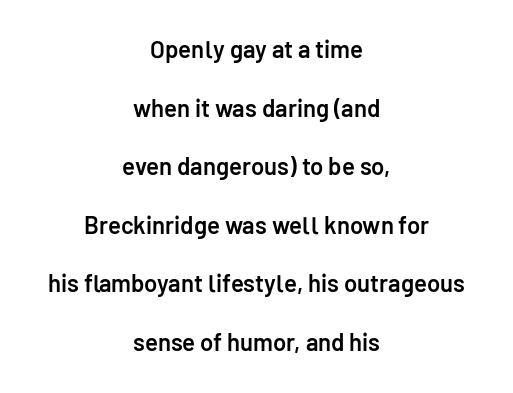
{"italic": "no", "bold": "semi", "underline": "no", "align": "center", "line_spacing": "loose", "line_spacing_ratio": 2.44, "letter_spacing": "normal", "letter_spacing_em": 0.0, "glyph_px": 24}
